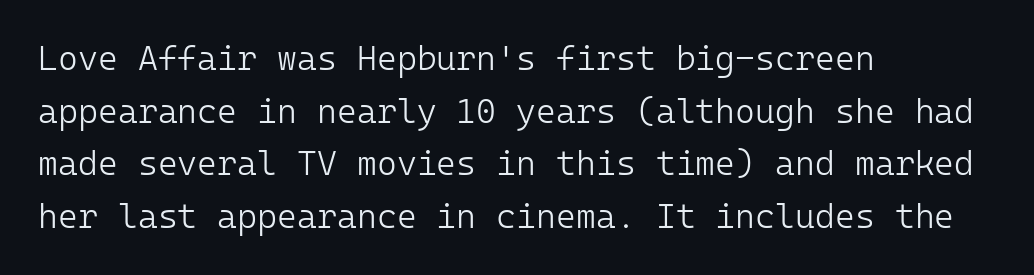
{"serif": "no", "italic": "no", "bold": "no", "weight": "light", "width": "normal", "stroke_contrast": "low", "x_height": "medium", "monospaced": "yes", "underline": "no", "align": "left", "line_spacing": "normal", "line_spacing_ratio": 1.55, "letter_spacing": "normal", "letter_spacing_em": 0.0, "glyph_px": 34}
